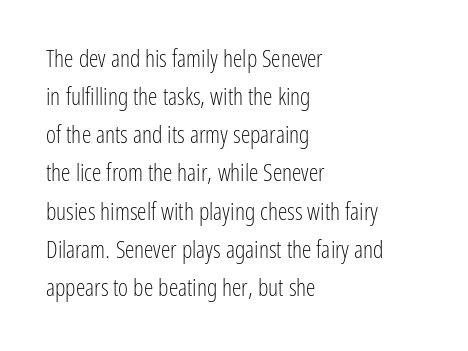
The image shows 24 px text type, upright; set left-aligned, normal line spacing (1.59x), normal letter spacing, not underlined.
